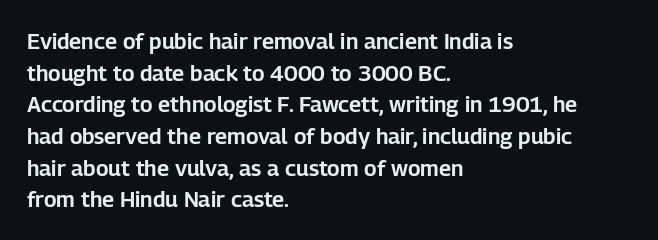
Ordinary non-slanted type is in use. Letter spacing: default. This sample is left-justified, so line endings fall wherever the words run out. Underline: absent. Successive baselines arrive at the customary interval.
